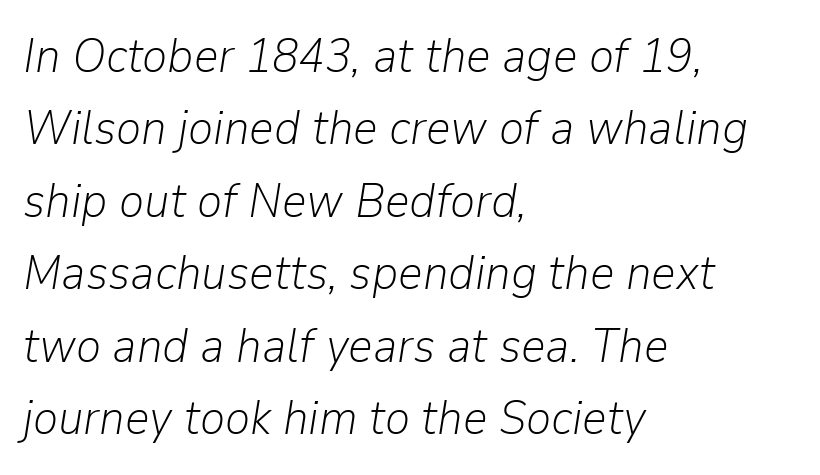
{"italic": "yes", "lean": "right", "slant_degrees": 9, "bold": "no", "weight": "light", "width": "normal", "stroke_contrast": "low", "x_height": "medium", "monospaced": "no", "underline": "no", "align": "left", "line_spacing": "normal", "line_spacing_ratio": 1.51, "letter_spacing": "normal", "letter_spacing_em": 0.0, "glyph_px": 48}
